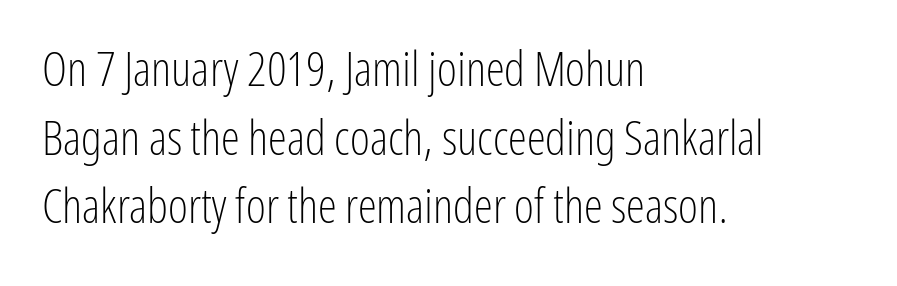
Q: Is the text bold? A: No.
Q: Is the text italic (slanted)? A: No, it is upright.
Q: Is the typeface a serif or a sans-serif typeface? A: Sans-serif.
Q: Is the text underlined? A: No.
Q: How is the paragraph aligned? A: Left-aligned.
Q: Is the spacing between letters normal or unusually wide? A: Normal.
Q: Is the spacing between lines tight, normal or loose? A: Normal.
Q: Width (condensed, normal, or wide)? A: Condensed.
Q: Stroke contrast? A: Low.
Q: x-height? A: Medium.
Q: Monospaced? A: No.
